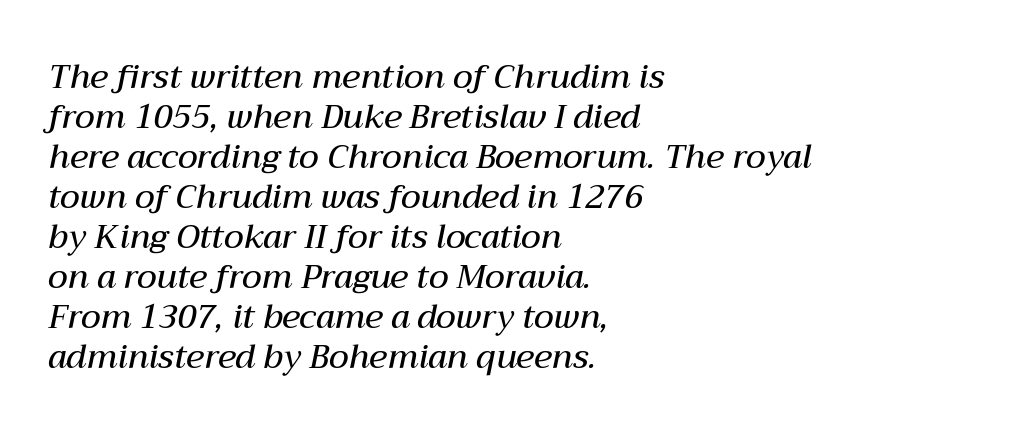
The image shows 33 px semibold type, italic (leaning right); set left-aligned, line spacing 1.21x, normal letter spacing, not underlined; medium stroke contrast and a medium x-height.
